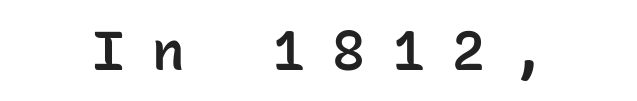
{"serif": "no", "italic": "no", "bold": "semi", "weight": "semibold", "width": "normal", "stroke_contrast": "low", "x_height": "medium", "monospaced": "yes", "underline": "no", "letter_spacing": "wide", "letter_spacing_em": 0.49, "glyph_px": 55}
